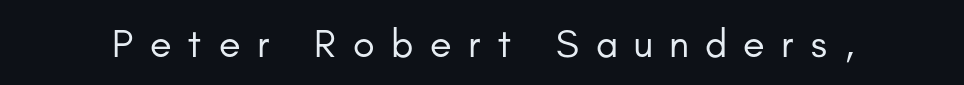
Q: Is the text bold? A: No.
Q: Is the text italic (slanted)? A: No, it is upright.
Q: Is the typeface a serif or a sans-serif typeface? A: Sans-serif.
Q: Is the text underlined? A: No.
Q: Is the spacing between letters normal or unusually wide? A: Unusually wide.
Q: Width (condensed, normal, or wide)? A: Normal.
Q: Stroke contrast? A: Low.
Q: x-height? A: Small.
Q: Monospaced? A: No.
